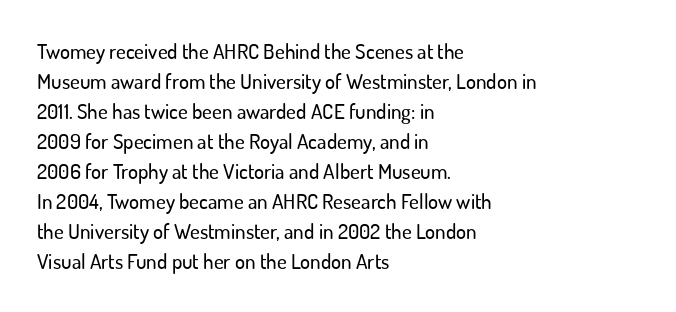
The gaps between neighbouring characters are ordinary and unremarkable. This rendering uses left alignment, leaving the right contour irregular. Horizontal bands of white between lines are of average thickness. The strip under each line holds only bare page. It's the straight-up-and-down kind of type.
